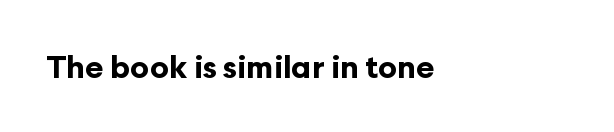
The paragraph has a hard left edge and a soft right edge. This is sans-serif lettering, the kind often seen on screens and signage. Compared with typical body copy, the letter spacing here is the same. Underlining? Definitely not there. Plenty of ink on the page — the face is bold. Spacing verdict: proportional, widths tailored to each character.
